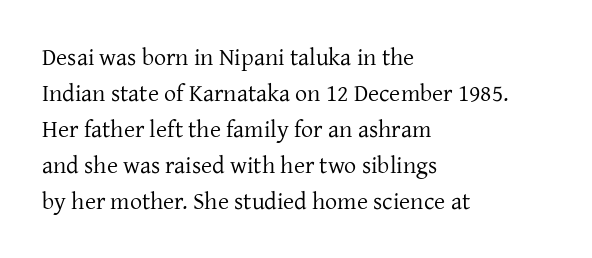
The image shows 24 px text type, upright; set left-aligned, normal line spacing (1.5x), normal letter spacing, not underlined.
